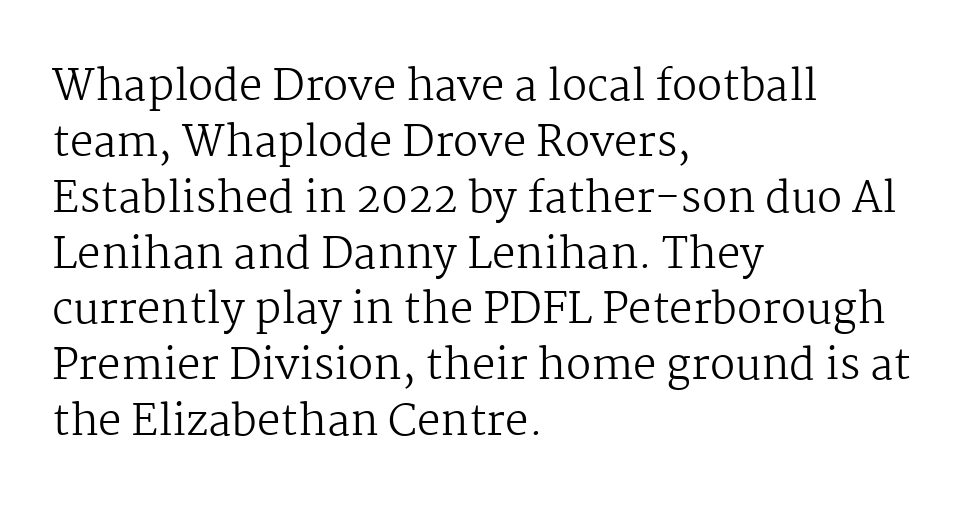
Q: Is the text bold? A: No.
Q: Is the text italic (slanted)? A: No, it is upright.
Q: Is the typeface a serif or a sans-serif typeface? A: Serif.
Q: Is the text underlined? A: No.
Q: How is the paragraph aligned? A: Left-aligned.
Q: Is the spacing between letters normal or unusually wide? A: Normal.
Q: Is the spacing between lines tight, normal or loose? A: Normal.
Q: Width (condensed, normal, or wide)? A: Normal.
Q: Stroke contrast? A: Medium.
Q: x-height? A: Medium.
Q: Monospaced? A: No.
